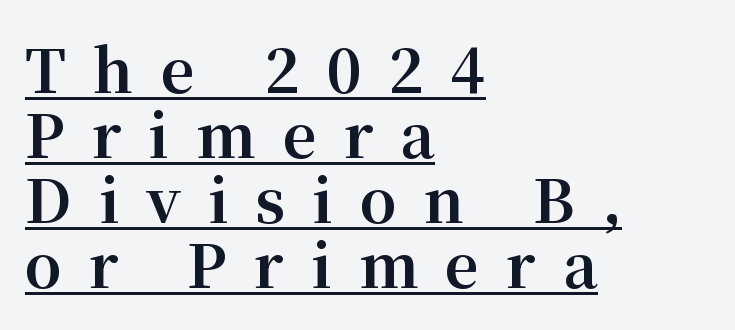
The glyphs have the mass of a bold cut. Designer's note — italics off, roman on. Caption: lettering with a line underneath. Note the varied advance widths — an 'i' is clearly narrower than an 'm'.
